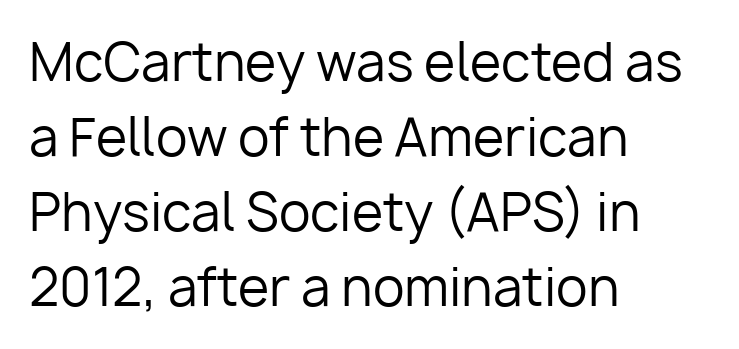
The typeface chosen for these lines omits serifs. Varying glyph widths throughout — classic text-font behaviour. Descenders are the only things crossing below the line. The compositor pushed each line to the left boundary.
